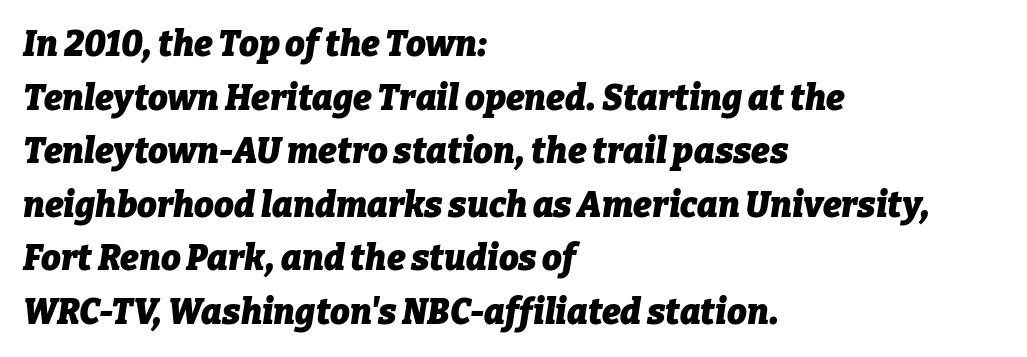
Typographic density is high because the face is bold. The rendering uses natural spacing where letterforms have individual widths. Only glyphs here, with clear space below each row. The rendering anchors every line to the left-hand side. Would a proofreader flag this as italicized? Yes. Look at the tracking — it's just the regular setting, nothing added.
